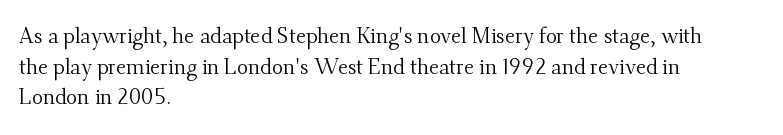
The image shows 21 px text type, upright; set left-aligned, normal line spacing (1.46x), normal letter spacing, not underlined.
